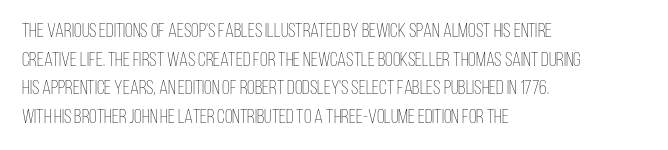
Q: Is the text bold? A: No.
Q: Is the text italic (slanted)? A: No, it is upright.
Q: Is the text underlined? A: No.
Q: How is the paragraph aligned? A: Left-aligned.
Q: Is the spacing between letters normal or unusually wide? A: Normal.
Q: Is the spacing between lines tight, normal or loose? A: Normal.
